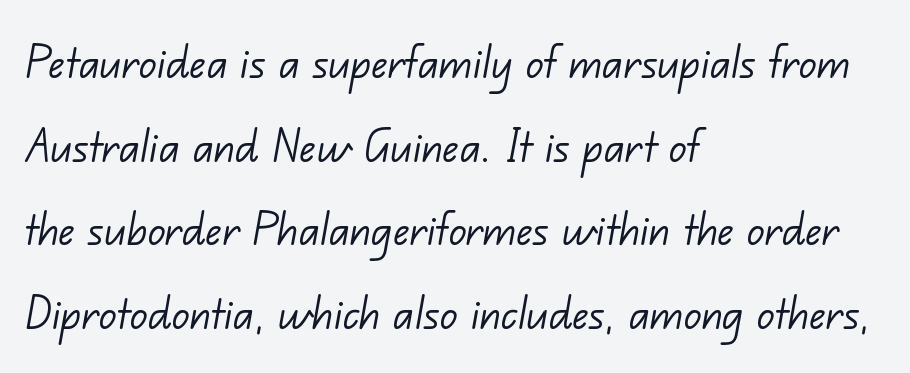
The image shows 54 px light sans-serif type; set left-aligned, normal line spacing (1.55x), normal letter spacing, not underlined; low stroke contrast and a small x-height.
